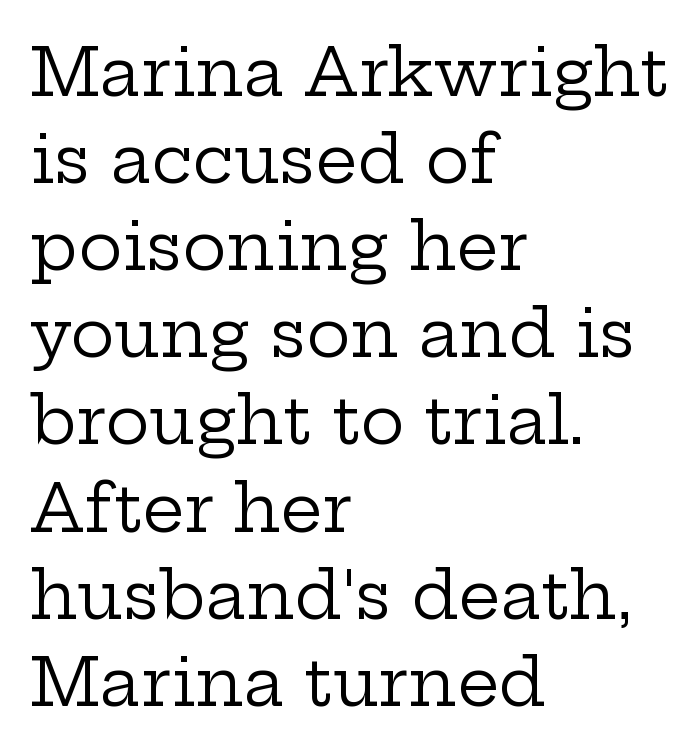
The image shows 66 px regular-weight, wide serif type, upright; set left-aligned, normal line spacing (1.32x), normal letter spacing, not underlined; low stroke contrast and a medium x-height.
